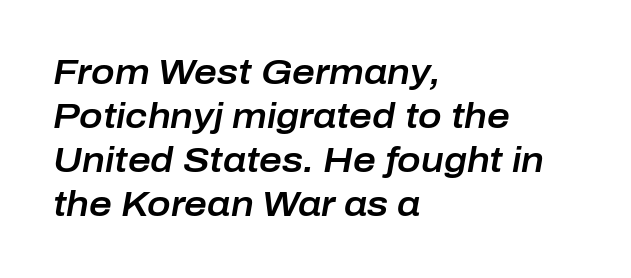
{"italic": "yes", "lean": "right", "slant_degrees": 10, "width": "normal", "stroke_contrast": "low", "x_height": "medium", "monospaced": "no", "underline": "no", "align": "left", "line_spacing": "normal", "line_spacing_ratio": 1.26, "letter_spacing": "normal", "letter_spacing_em": 0.0, "glyph_px": 35}
